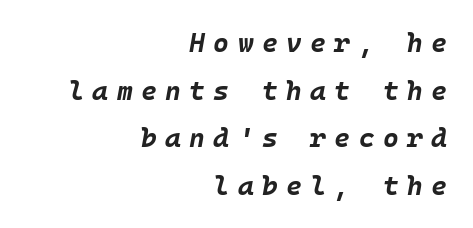
Q: Is the text bold? A: Yes.
Q: Is the text italic (slanted)? A: Yes, it leans right by about 10 degrees.
Q: Is the text underlined? A: No.
Q: How is the paragraph aligned? A: Right-aligned.
Q: Is the spacing between letters normal or unusually wide? A: Unusually wide.
